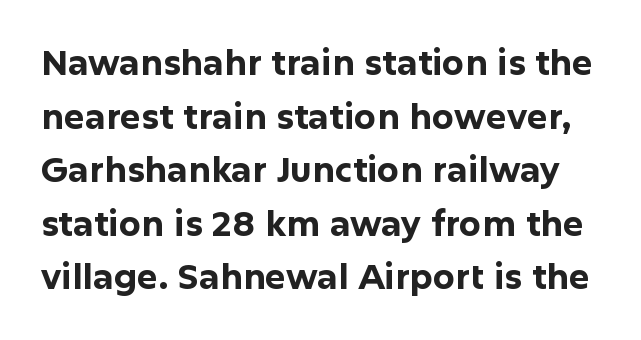
Q: Is the text bold? A: Yes.
Q: Is the text italic (slanted)? A: No, it is upright.
Q: Is the typeface a serif or a sans-serif typeface? A: Sans-serif.
Q: Is the text underlined? A: No.
Q: Is the spacing between letters normal or unusually wide? A: Normal.
Q: Is the spacing between lines tight, normal or loose? A: Normal.
Q: Width (condensed, normal, or wide)? A: Normal.
Q: Stroke contrast? A: Low.
Q: x-height? A: Medium.
Q: Monospaced? A: No.
